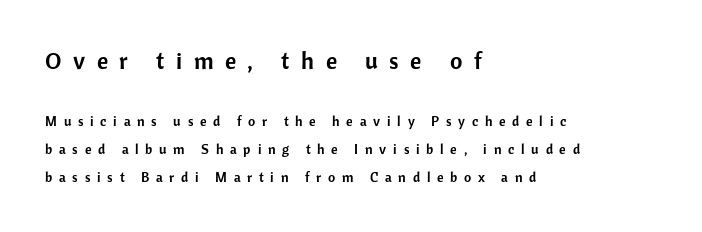
{"italic": "no", "underline": "no", "align": "left", "line_spacing": "loose", "line_spacing_ratio": 2.0, "letter_spacing": "wide", "letter_spacing_em": 0.48, "larger_block": "first", "size_ratio": 1.71, "glyph_px": 24}
